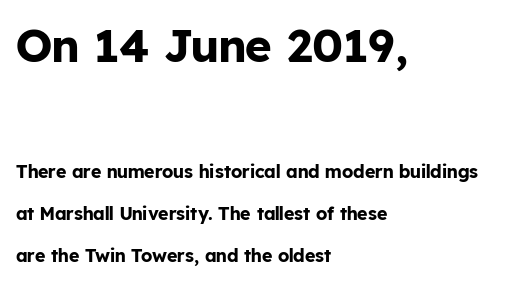
A bare baseline throughout the passage. The letterforms sit shoulder to shoulder at normal distance. Each glyph is drawn with heavy, bold strokes. The rag falls on the right side of this text block. Posture: vertical. Type size steps down from the first block to the second.
